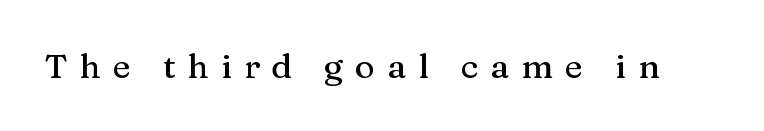
{"serif": "yes", "italic": "no", "width": "normal", "stroke_contrast": "medium", "x_height": "medium", "monospaced": "no", "underline": "no", "letter_spacing": "wide", "letter_spacing_em": 0.36, "glyph_px": 34}
